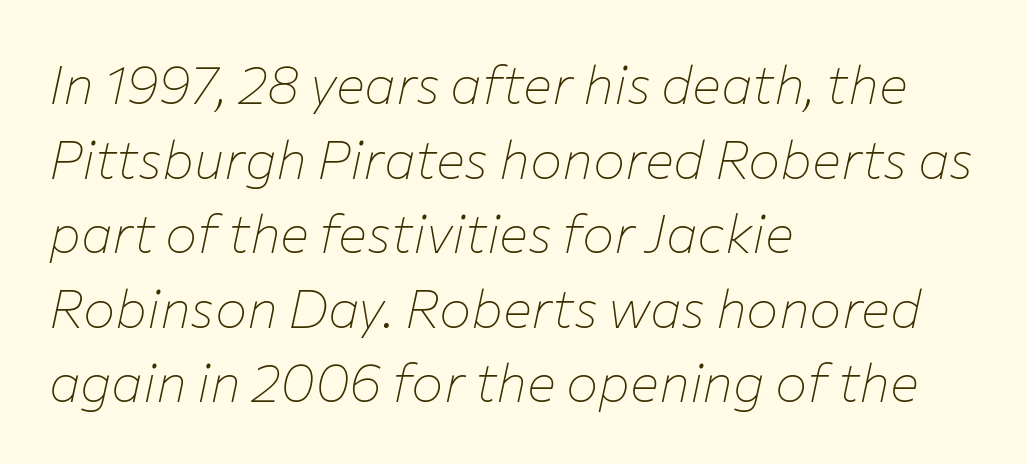
The image shows 54 px thin type, italic (leaning right); set left-aligned, normal line spacing (1.38x), normal letter spacing, not underlined; low stroke contrast and a medium x-height.
